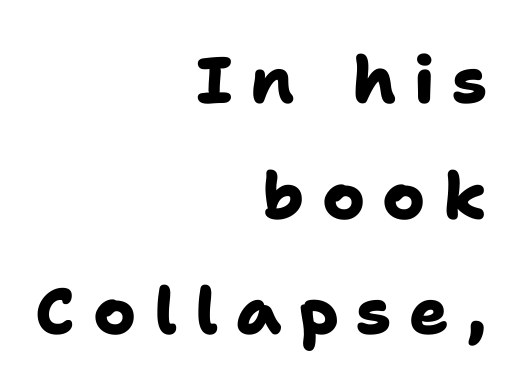
Spacing between characters has been opened up far beyond the box default. No feet cap the strokes, marking this as sans-serif type. The rendering uses natural spacing where letterforms have individual widths. How heavy is the stroke? Heavy — this is a bold. The typesetter chose a ragged-left arrangement here.
